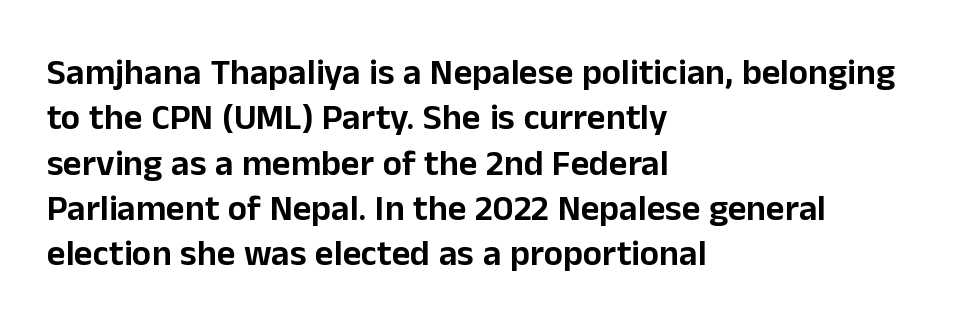
{"serif": "no", "italic": "no", "width": "normal", "stroke_contrast": "low", "x_height": "medium", "monospaced": "no", "underline": "no", "align": "left", "line_spacing": "normal", "line_spacing_ratio": 1.26, "letter_spacing": "normal", "letter_spacing_em": 0.0, "glyph_px": 36}
